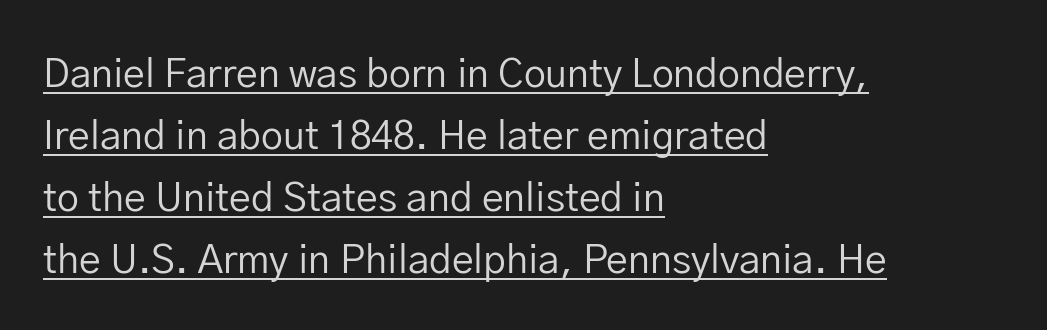
The image shows 39 px regular-weight sans-serif type, upright; set left-aligned, normal line spacing (1.59x), normal letter spacing, underlined; low stroke contrast and a medium x-height.
